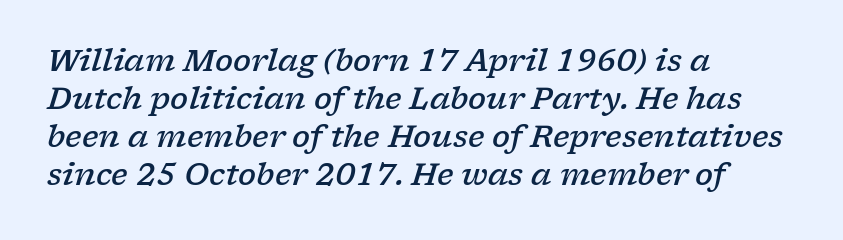
Q: Is the text bold? A: Semi-bold.
Q: Is the text italic (slanted)? A: Yes, it leans right by about 17 degrees.
Q: Is the typeface a serif or a sans-serif typeface? A: Serif.
Q: Is the text underlined? A: No.
Q: How is the paragraph aligned? A: Left-aligned.
Q: Is the spacing between letters normal or unusually wide? A: Normal.
Q: Is the spacing between lines tight, normal or loose? A: Normal.
Q: Width (condensed, normal, or wide)? A: Wide.
Q: Stroke contrast? A: Low.
Q: x-height? A: Medium.
Q: Monospaced? A: No.
